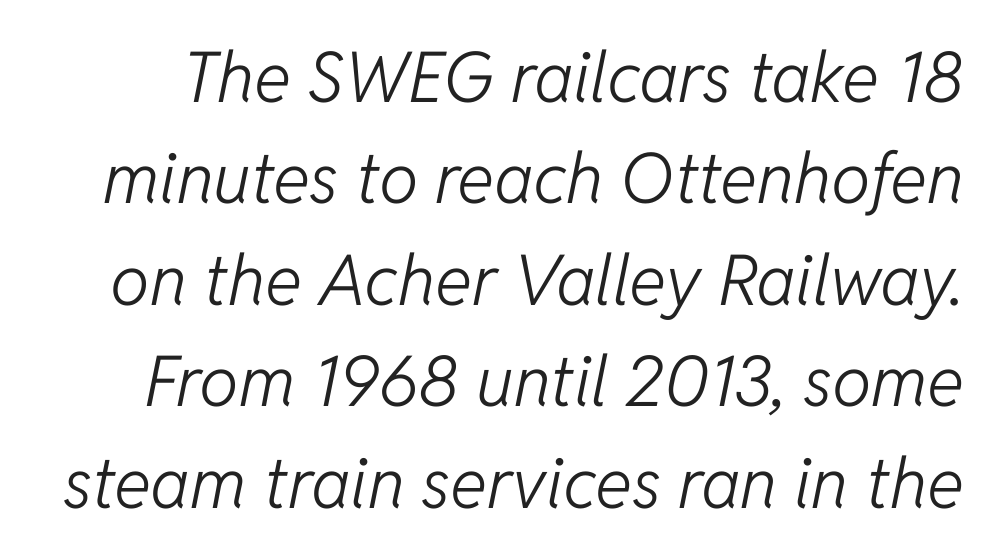
Each word holds together tightly as a unit, with standard inter-letter gaps. What's the leading like? Ordinary, nothing unusual. This is oblique type, the kind used for emphasis or titles. Is this a fixed-width face? No — the glyphs have proportional, varying widths. Unmarked baselines from the first word to the last. Weight: regular or lighter.
